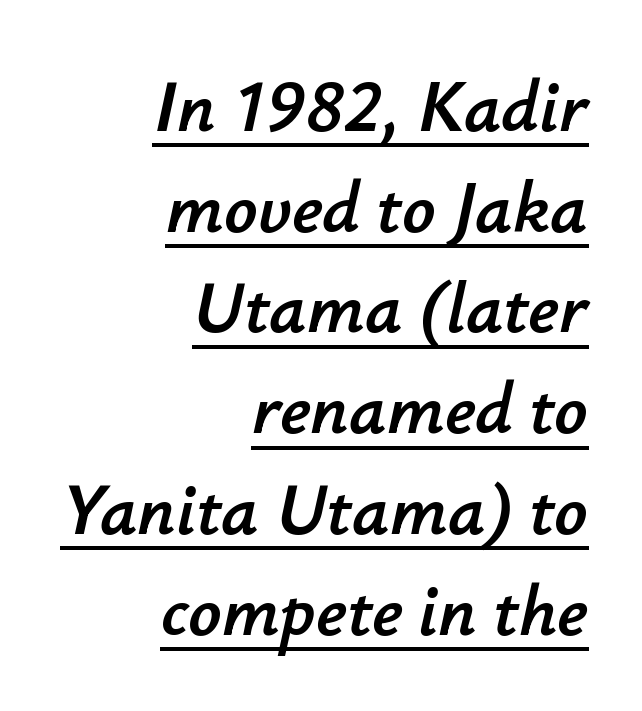
Honestly, the row spacing looks completely unremarkable. Honestly, the letter spacing is just normal — you wouldn't notice it. Here the designer chose a conventional face with non-uniform glyph widths. All the whitespace from short lines collects on the left.
